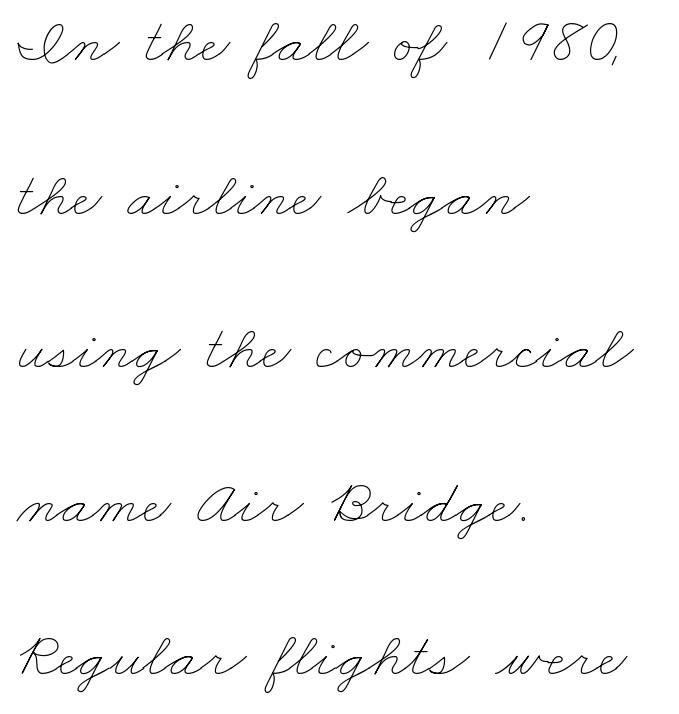
The passage shown is not bold in any degree. Nobody touched the tracking dial on this one. The passage shown is typed in a proportional face where columns would drift. Honestly, the rows look like they've been pulled way apart. Type without underlining.
